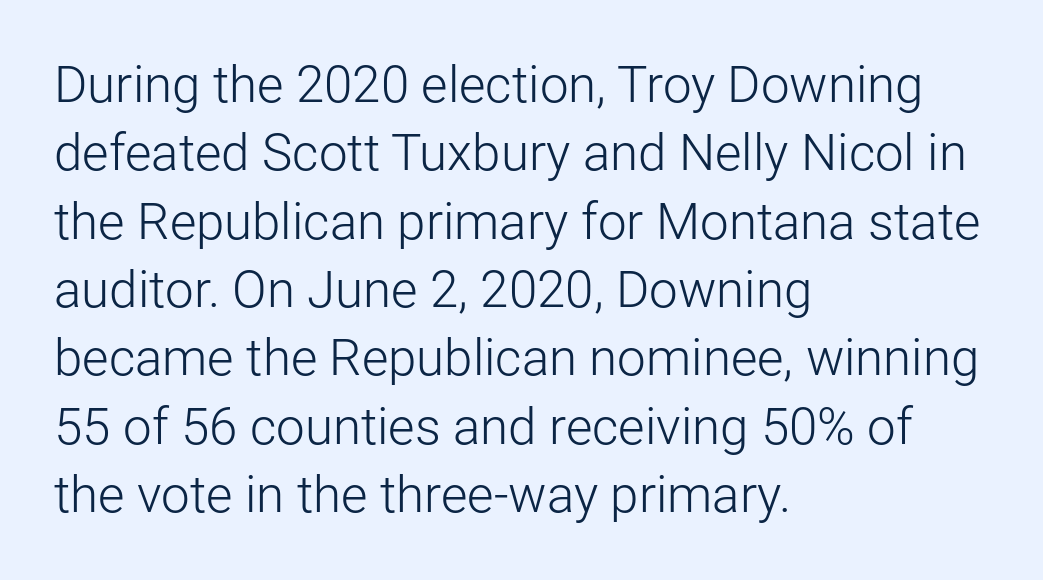
{"serif": "no", "italic": "no", "bold": "no", "weight": "light", "width": "normal", "stroke_contrast": "low", "x_height": "medium", "monospaced": "no", "underline": "no", "align": "left", "line_spacing": "normal", "line_spacing_ratio": 1.34, "letter_spacing": "normal", "letter_spacing_em": 0.0, "glyph_px": 51}
